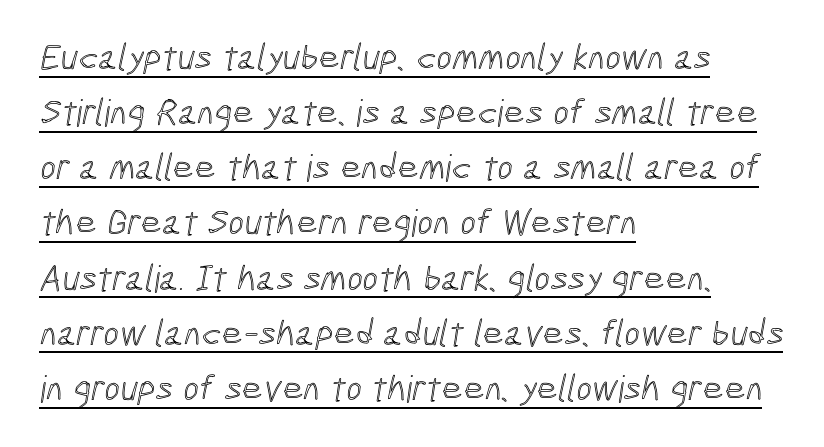
Q: Is the text underlined? A: Yes.
Q: How is the paragraph aligned? A: Left-aligned.
Q: Is the spacing between letters normal or unusually wide? A: Normal.
Q: Is the spacing between lines tight, normal or loose? A: Normal.
Q: Width (condensed, normal, or wide)? A: Condensed.
Q: x-height? A: Medium.
Q: Monospaced? A: No.
